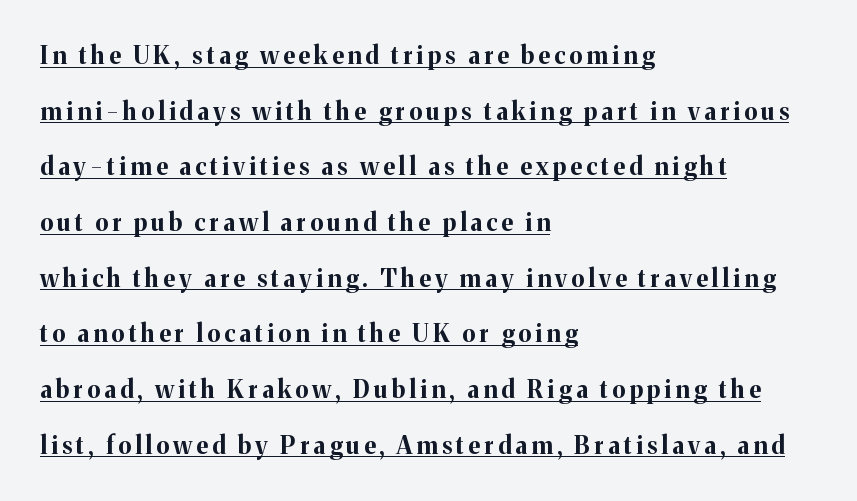
{"italic": "no", "bold": "yes", "underline": "yes", "align": "left", "line_spacing": "loose", "line_spacing_ratio": 2.32, "glyph_px": 24}
